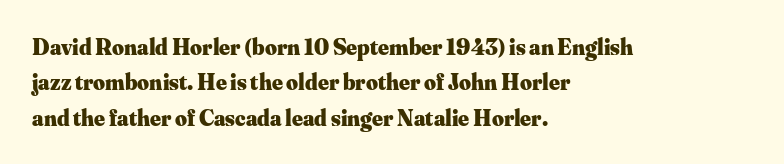
{"italic": "no", "bold": "yes", "underline": "no", "align": "left", "line_spacing": "normal", "line_spacing_ratio": 1.54, "letter_spacing": "normal", "letter_spacing_em": 0.0, "glyph_px": 23}
